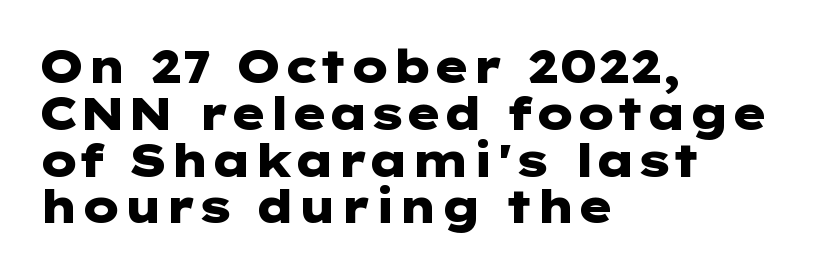
{"serif": "no", "italic": "no", "bold": "yes", "weight": "heavy", "width": "wide", "stroke_contrast": "low", "x_height": "medium", "underline": "no", "align": "left", "line_spacing": "tight", "line_spacing_ratio": 1.04, "letter_spacing": "normal", "letter_spacing_em": 0.0, "glyph_px": 45}
